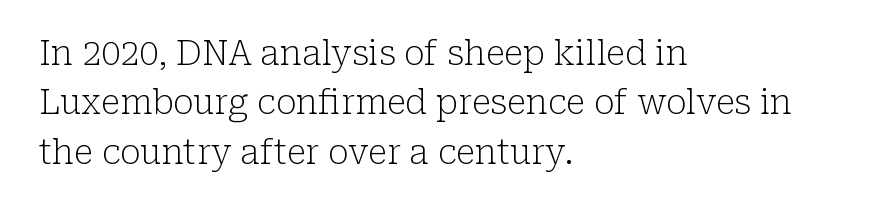
Q: Is the text bold? A: No.
Q: Is the text italic (slanted)? A: No, it is upright.
Q: Is the typeface a serif or a sans-serif typeface? A: Serif.
Q: Is the text underlined? A: No.
Q: How is the paragraph aligned? A: Left-aligned.
Q: Is the spacing between letters normal or unusually wide? A: Normal.
Q: Is the spacing between lines tight, normal or loose? A: Normal.
Q: Width (condensed, normal, or wide)? A: Normal.
Q: Stroke contrast? A: Low.
Q: x-height? A: Medium.
Q: Monospaced? A: No.
